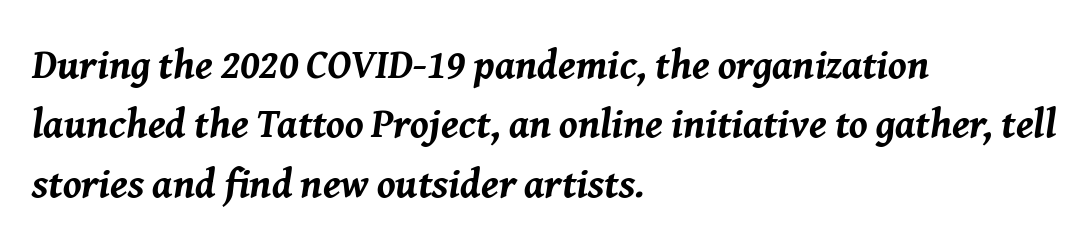
{"italic": "yes", "lean": "right", "slant_degrees": 8, "bold": "yes", "weight": "bold", "width": "normal", "stroke_contrast": "medium", "x_height": "medium", "monospaced": "no", "underline": "no", "align": "left", "line_spacing": "normal", "line_spacing_ratio": 1.45, "letter_spacing": "normal", "letter_spacing_em": 0.0, "glyph_px": 41}
